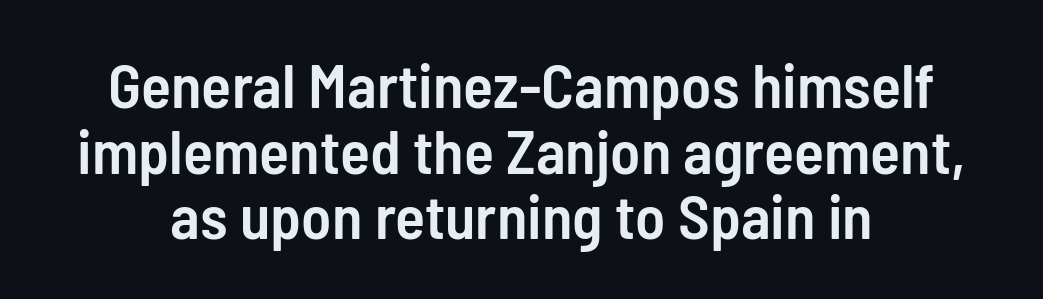
The image shows 62 px semibold, condensed sans-serif type, upright; set centered, tight line spacing (1.06x), normal letter spacing, not underlined; low stroke contrast and a medium x-height.
